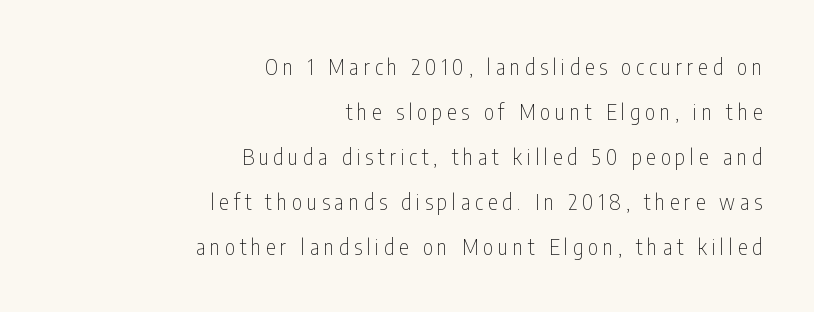
Q: Is the text bold? A: No.
Q: Is the text italic (slanted)? A: No, it is upright.
Q: Is the text underlined? A: No.
Q: How is the paragraph aligned? A: Right-aligned.
Q: Is the spacing between letters normal or unusually wide? A: Unusually wide.
Q: Is the spacing between lines tight, normal or loose? A: Loose.
